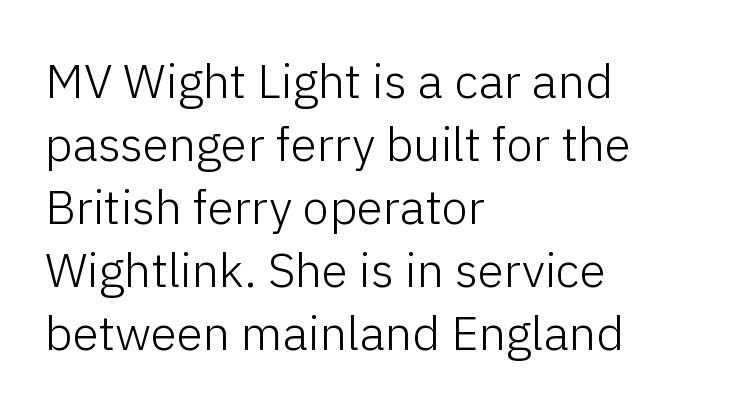
Does the copy run flush right? No — it runs flush left. Character widths vary here, with narrow letters taking less room than wide ones. A light-to-regular cut is what we see here. Honestly, the row spacing looks completely unremarkable. Is the letter spacing exaggerated? No — it looks like the ordinary default.
